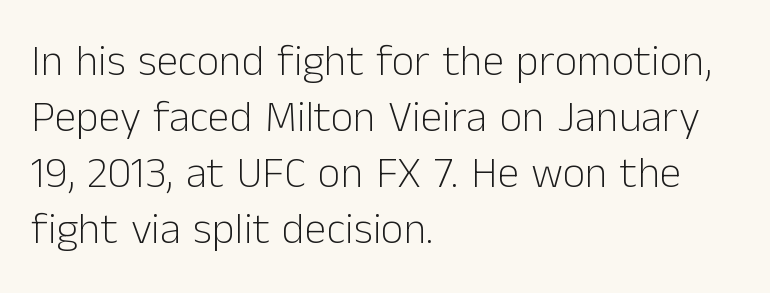
{"serif": "no", "italic": "no", "bold": "no", "weight": "light", "width": "normal", "stroke_contrast": "low", "x_height": "medium", "monospaced": "no", "underline": "no", "align": "left", "line_spacing": "normal", "line_spacing_ratio": 1.27, "letter_spacing": "normal", "letter_spacing_em": 0.0, "glyph_px": 44}
